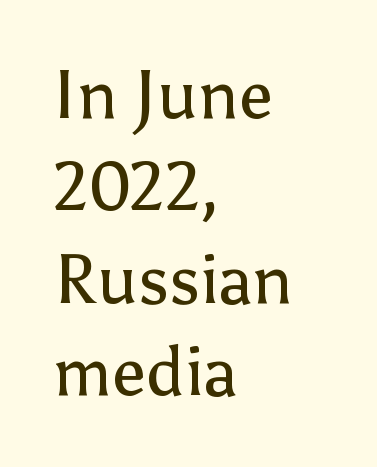
Q: Is the text bold? A: No.
Q: Is the text italic (slanted)? A: No, it is upright.
Q: Is the typeface a serif or a sans-serif typeface? A: Sans-serif.
Q: Is the text underlined? A: No.
Q: How is the paragraph aligned? A: Left-aligned.
Q: Is the spacing between letters normal or unusually wide? A: Normal.
Q: Is the spacing between lines tight, normal or loose? A: Normal.
Q: Width (condensed, normal, or wide)? A: Normal.
Q: Stroke contrast? A: Low.
Q: x-height? A: Medium.
Q: Monospaced? A: No.
